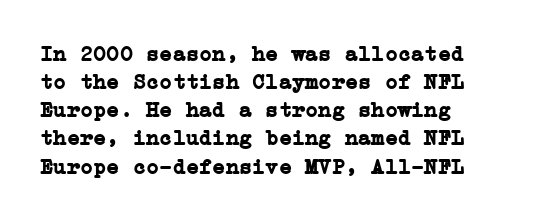
Q: Is the text bold? A: Yes.
Q: Is the text italic (slanted)? A: No, it is upright.
Q: Is the text underlined? A: No.
Q: How is the paragraph aligned? A: Left-aligned.
Q: Is the spacing between letters normal or unusually wide? A: Normal.
Q: Is the spacing between lines tight, normal or loose? A: Normal.
